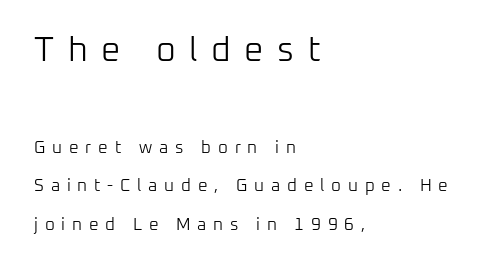
Q: Is the text bold? A: No.
Q: Is the text italic (slanted)? A: No, it is upright.
Q: Is the typeface a serif or a sans-serif typeface? A: Sans-serif.
Q: Is the text underlined? A: No.
Q: How is the paragraph aligned? A: Left-aligned.
Q: Is the spacing between letters normal or unusually wide? A: Unusually wide.
Q: Is the spacing between lines tight, normal or loose? A: Loose.
Q: Which block of text is set in a larger size, the first (top) or the second (bottom)? A: The first (top) one.
Q: Width (condensed, normal, or wide)? A: Normal.
Q: Stroke contrast? A: Low.
Q: x-height? A: Medium.
Q: Monospaced? A: No.
